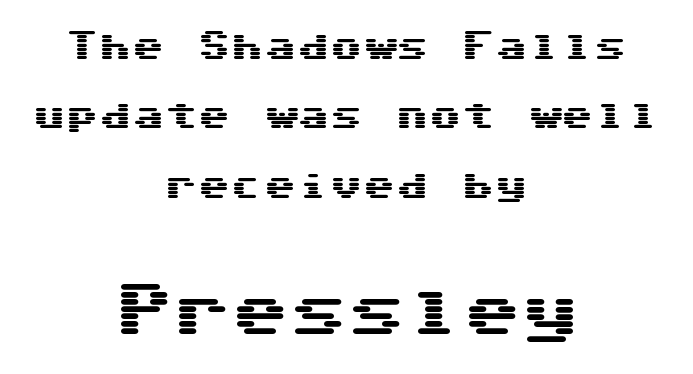
{"serif": "no", "italic": "no", "width": "wide", "stroke_contrast": "medium", "x_height": "medium", "underline": "no", "align": "center", "line_spacing": "loose", "line_spacing_ratio": 2.1, "letter_spacing": "normal", "letter_spacing_em": 0.0, "larger_block": "second", "size_ratio": 1.76, "glyph_px": 58}
